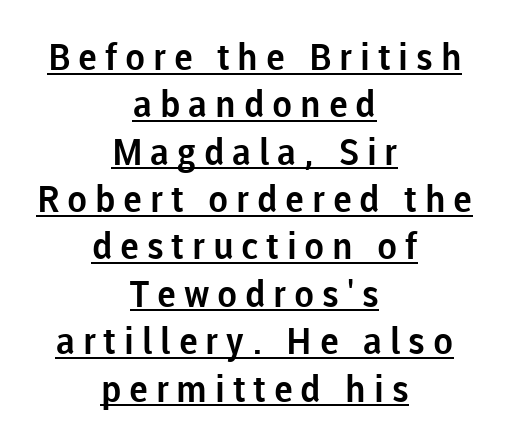
The face used here is proportionally spaced, like ordinary book or web type. The text was rendered using a sans face with plain stroke endings. The lettering holds an erect, upright posture throughout. Reading down the column, the eye jumps a familiar distance to each next line. Tracking value appears strongly positive — letters spread wide.
